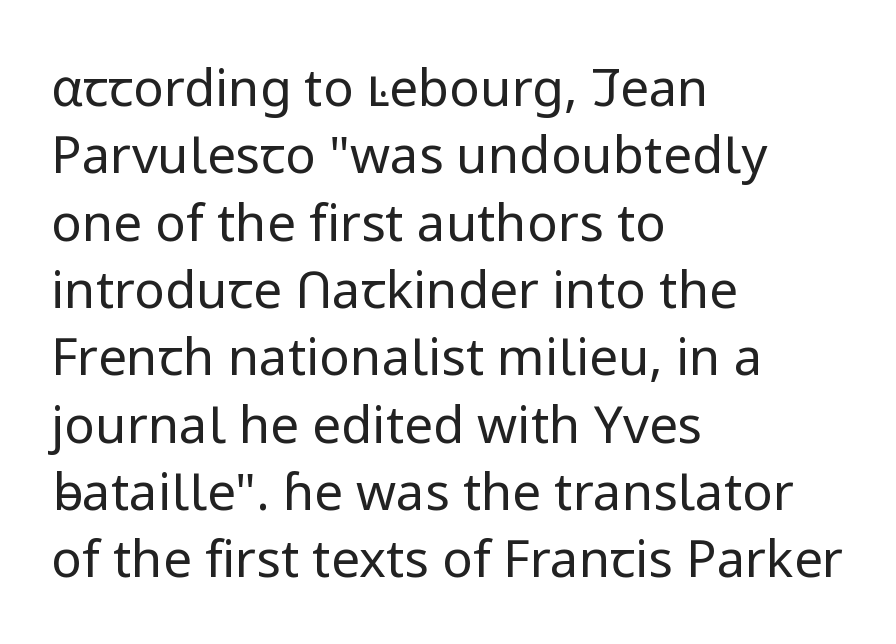
Q: Is the text bold? A: No.
Q: Is the text italic (slanted)? A: No, it is upright.
Q: Is the typeface a serif or a sans-serif typeface? A: Sans-serif.
Q: Is the text underlined? A: No.
Q: How is the paragraph aligned? A: Left-aligned.
Q: Is the spacing between letters normal or unusually wide? A: Normal.
Q: Is the spacing between lines tight, normal or loose? A: Normal.
Q: Width (condensed, normal, or wide)? A: Normal.
Q: Stroke contrast? A: Low.
Q: x-height? A: Medium.
Q: Monospaced? A: No.
